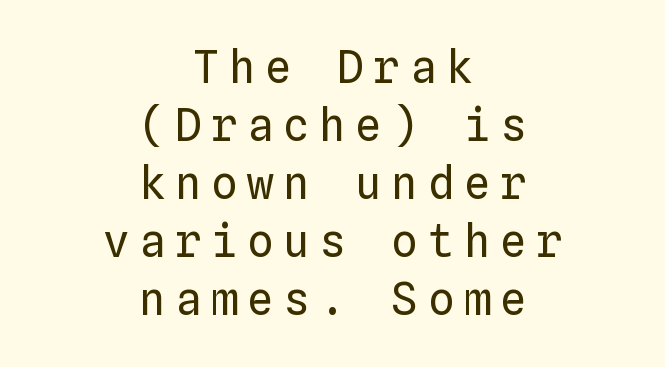
Typeset on center — no edge is straight. Characters follow at a spacing far wider than the type designer built in. Clear beneath every line of the passage. The rendering uses typewriter-style spacing with identical character cells. Italic? Not at all — the glyphs are vertical.
